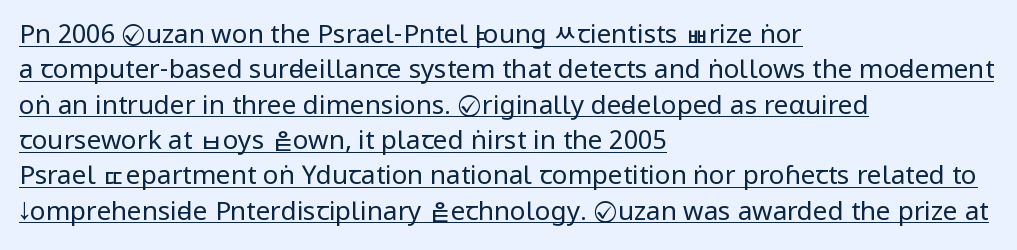
The passage is arranged the way most books set body copy — flush left. The letterforms sit at book weight or below. In terms of leading, this rendering sits right in the middle. A rule runs beneath these lines of type.
